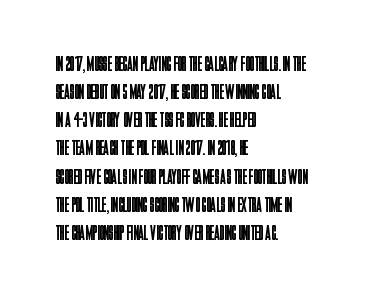
The image shows 21 px text type, upright; set left-aligned, normal line spacing (1.34x), normal letter spacing, not underlined.
